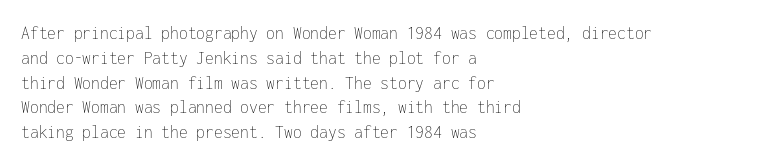
Q: Is the text bold? A: No.
Q: Is the text italic (slanted)? A: No, it is upright.
Q: Is the text underlined? A: No.
Q: How is the paragraph aligned? A: Left-aligned.
Q: Is the spacing between letters normal or unusually wide? A: Normal.
